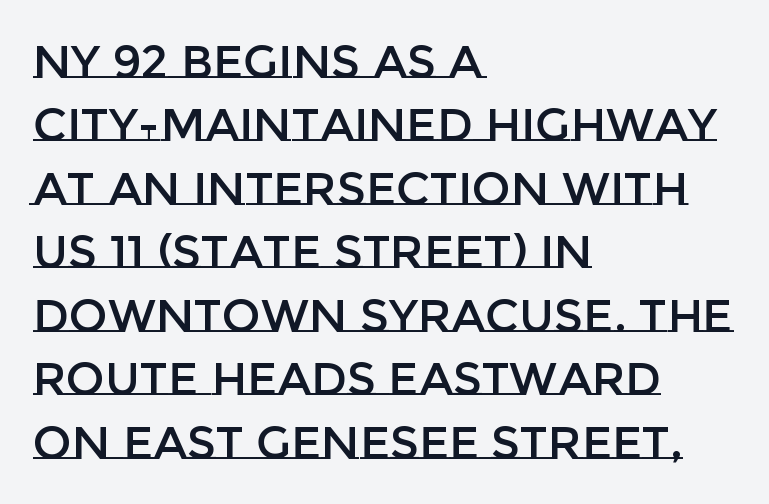
{"italic": "no", "width": "normal", "stroke_contrast": "low", "x_height": "large", "monospaced": "no", "underline": "no", "align": "left", "line_spacing": "normal", "line_spacing_ratio": 1.38, "letter_spacing": "normal", "letter_spacing_em": 0.0, "glyph_px": 46}
